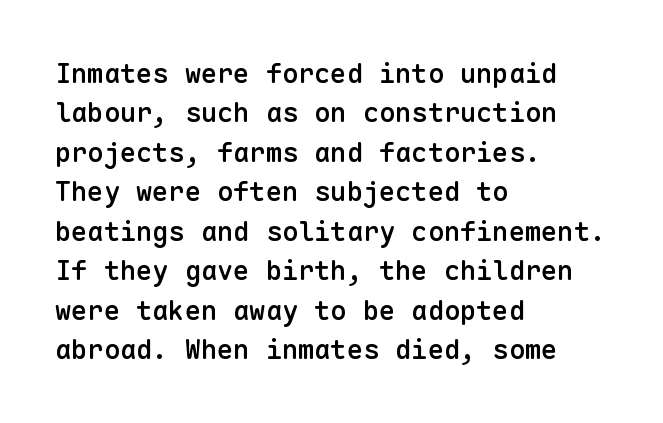
Q: Is the text bold? A: Semi-bold.
Q: Is the text italic (slanted)? A: No, it is upright.
Q: Is the text underlined? A: No.
Q: How is the paragraph aligned? A: Left-aligned.
Q: Is the spacing between letters normal or unusually wide? A: Normal.
Q: Is the spacing between lines tight, normal or loose? A: Normal.
